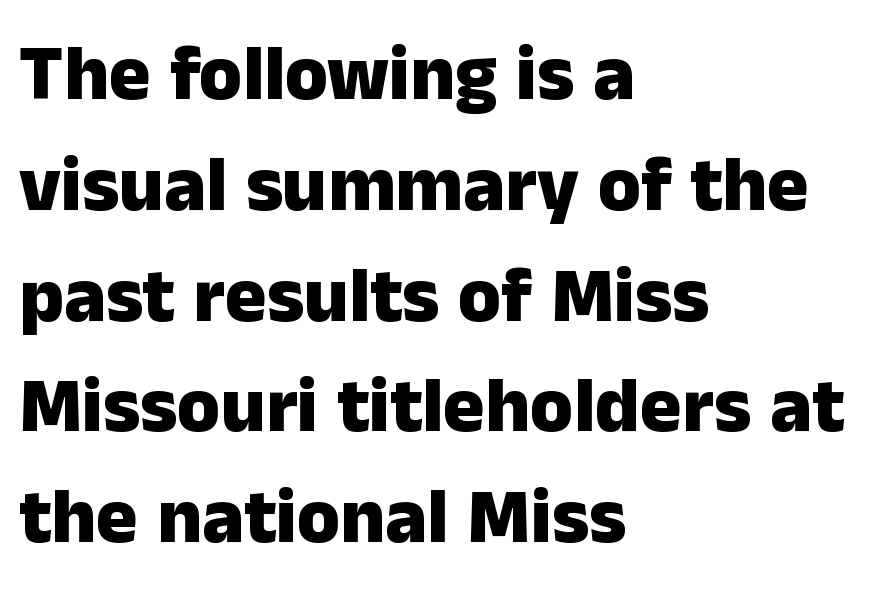
Casual observation: everything's shoved over to the left. Glyph-to-glyph distance matches everyday printed text. Look at the stroke-to-counter ratio: heavy, a bold. Notice how the stems are strictly vertical — no italics here. Words float on clear page, feet unadorned. The vertical gap from one line to the next is medium.
